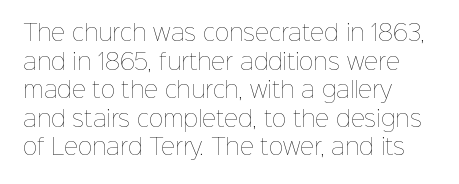
The image shows 22 px text type, upright; set left-aligned, normal line spacing (1.3x), normal letter spacing, not underlined.
